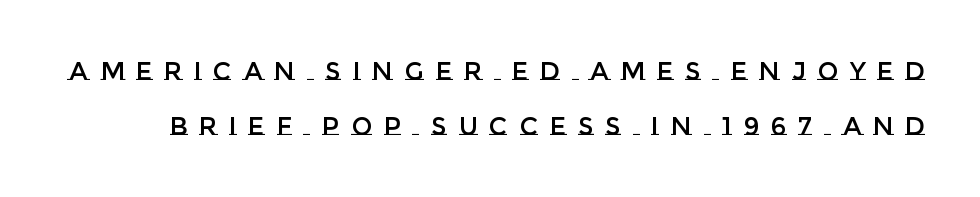
Q: Is the text italic (slanted)? A: No, it is upright.
Q: Is the text underlined? A: No.
Q: Is the spacing between letters normal or unusually wide? A: Unusually wide.
Q: Is the spacing between lines tight, normal or loose? A: Loose.
